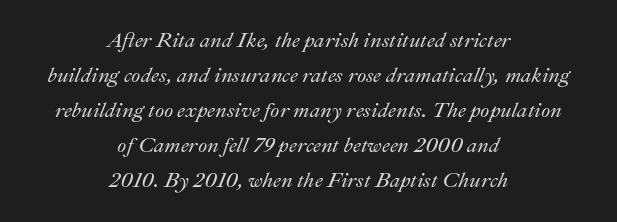
Q: Is the text italic (slanted)? A: Yes, it leans right by about 22 degrees.
Q: Is the text underlined? A: No.
Q: How is the paragraph aligned? A: Centered.
Q: Is the spacing between letters normal or unusually wide? A: Normal.
Q: Is the spacing between lines tight, normal or loose? A: Normal.
